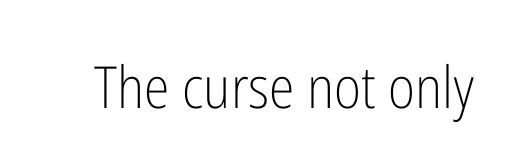
The image shows 58 px light, condensed sans-serif type, upright; set normal letter spacing, not underlined; low stroke contrast and a medium x-height.
